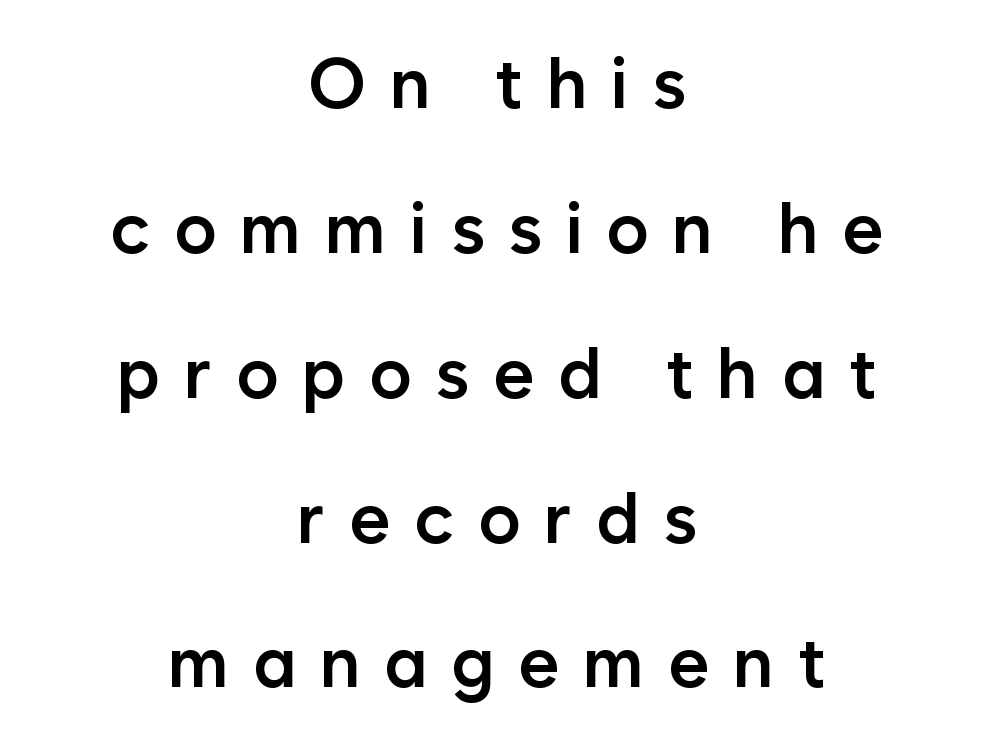
These lines stack symmetrically, like a column narrowing and widening about its center. The words here are not underlined. Posture: vertical. Honestly, the letter spacing is so wide it's the main thing you notice. Note the varied advance widths — an 'i' is clearly narrower than an 'm'. Set as a demibold, roughly 600 on the weight scale.
